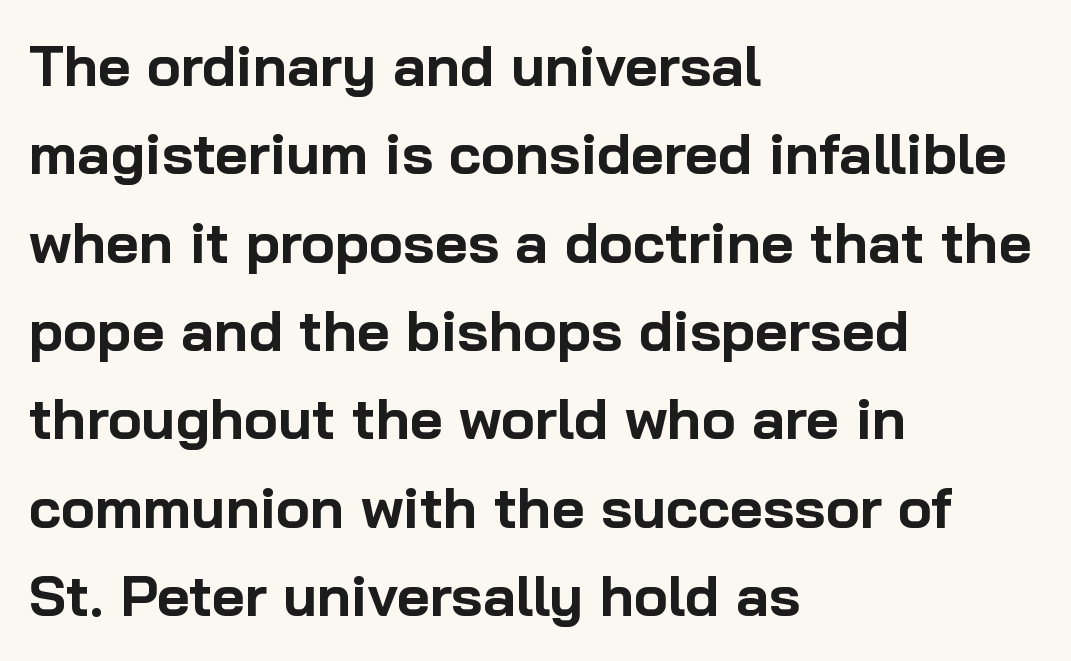
The image shows 57 px bold sans-serif type, upright; set left-aligned, normal line spacing (1.55x), normal letter spacing, not underlined; low stroke contrast and a medium x-height.
